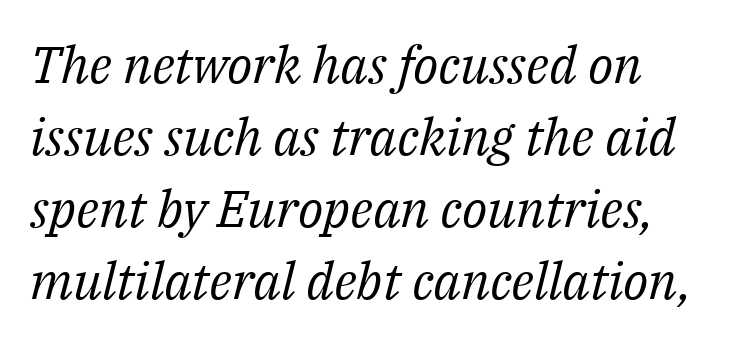
Each new line begins a customary step beneath the previous one. Here the designer chose a conventional face with non-uniform glyph widths. These lines are set flush left with a ragged right edge. Unmarked baselines from the first word to the last.
